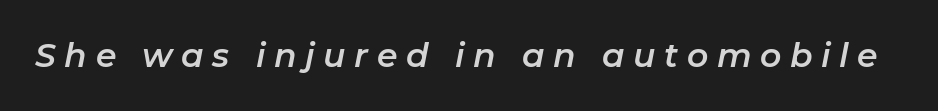
Q: Is the text italic (slanted)? A: Yes, it leans right by about 11 degrees.
Q: Is the text underlined? A: No.
Q: Is the spacing between letters normal or unusually wide? A: Unusually wide.
Q: Width (condensed, normal, or wide)? A: Normal.
Q: Stroke contrast? A: Low.
Q: x-height? A: Medium.
Q: Monospaced? A: No.
